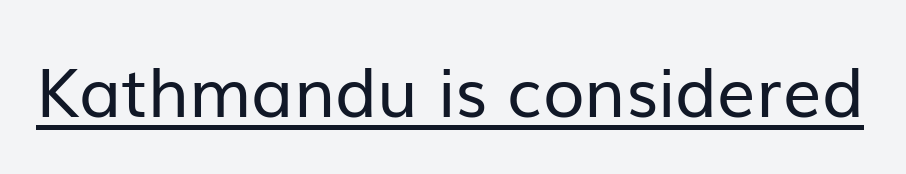
The lettering is marked with a stroke running underneath it. Each letter keeps its own natural width here, so spacing adapts to shape. Look at the tracking — it's just the regular setting, nothing added. The font is comparable to plain body text, perhaps lighter.
